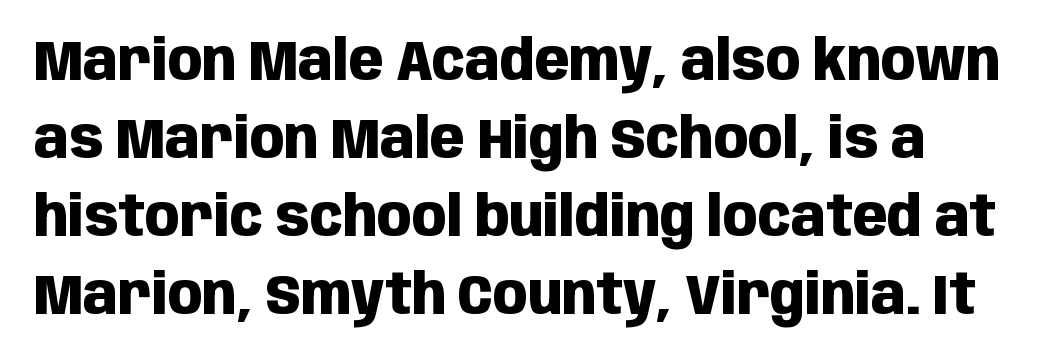
Q: Is the text bold? A: Yes.
Q: Is the text italic (slanted)? A: No, it is upright.
Q: Is the typeface a serif or a sans-serif typeface? A: Sans-serif.
Q: Is the text underlined? A: No.
Q: Is the spacing between letters normal or unusually wide? A: Normal.
Q: Is the spacing between lines tight, normal or loose? A: Normal.
Q: Width (condensed, normal, or wide)? A: Condensed.
Q: Stroke contrast? A: Low.
Q: x-height? A: Large.
Q: Monospaced? A: No.
